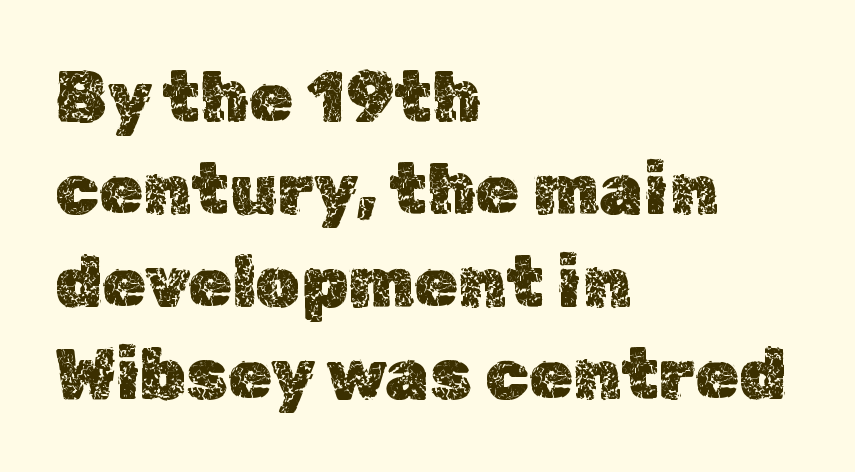
The image shows 71 px text type, upright; set left-aligned, normal line spacing (1.3x), normal letter spacing, not underlined; a medium x-height.
